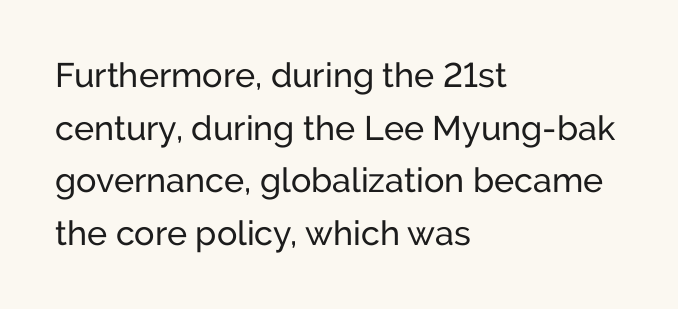
The designer went with a sans here, leaving each stem footless. Each stroke keeps to a modest, everyday thickness or less. You could call the tracking neutral — neither tight nor loose. The lines sit at an ordinary, default distance from one another. Do the characters align in a grid? No, the font is proportional.
